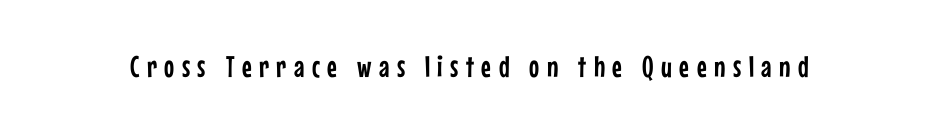
Q: Is the text italic (slanted)? A: No, it is upright.
Q: Is the typeface a serif or a sans-serif typeface? A: Sans-serif.
Q: Is the text underlined? A: No.
Q: Is the spacing between letters normal or unusually wide? A: Unusually wide.
Q: Width (condensed, normal, or wide)? A: Condensed.
Q: Stroke contrast? A: Low.
Q: x-height? A: Medium.
Q: Monospaced? A: No.
